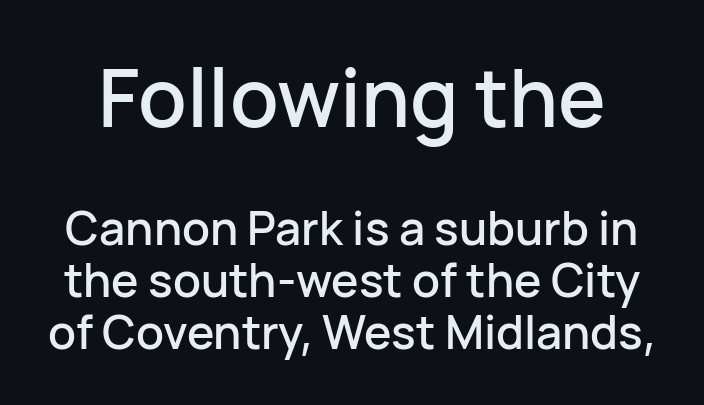
{"serif": "no", "italic": "no", "width": "normal", "stroke_contrast": "low", "x_height": "medium", "monospaced": "no", "underline": "no", "line_spacing": "tight", "line_spacing_ratio": 1.13, "letter_spacing": "normal", "letter_spacing_em": 0.0, "larger_block": "first", "size_ratio": 1.74, "glyph_px": 80}
